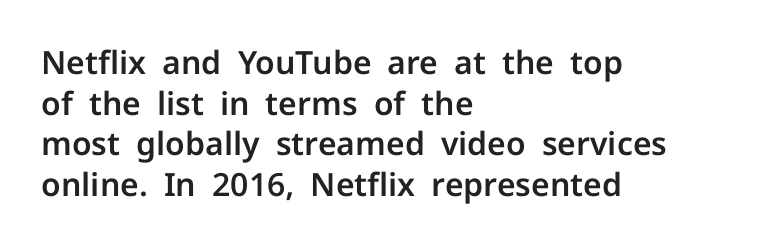
The image shows 32 px sans-serif type, upright; set left-aligned, normal line spacing (1.27x), normal letter spacing, not underlined; low stroke contrast and a medium x-height.
